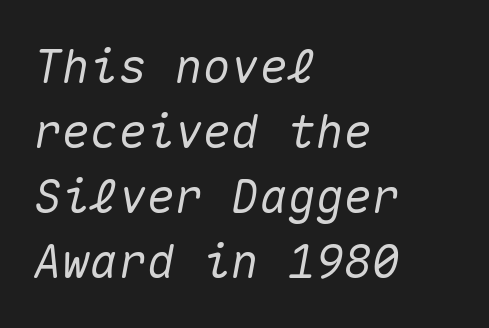
Q: Is the text italic (slanted)? A: Yes, it leans right by about 10 degrees.
Q: Is the text underlined? A: No.
Q: How is the paragraph aligned? A: Left-aligned.
Q: Is the spacing between letters normal or unusually wide? A: Normal.
Q: Is the spacing between lines tight, normal or loose? A: Normal.
Q: Width (condensed, normal, or wide)? A: Normal.
Q: Stroke contrast? A: Medium.
Q: x-height? A: Medium.
Q: Monospaced? A: Yes.
